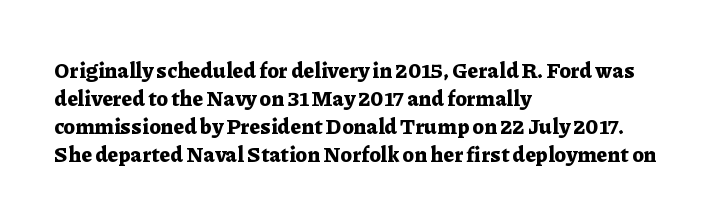
The image shows 21 px bold type, upright; set left-aligned, normal line spacing (1.34x), normal letter spacing, not underlined.
